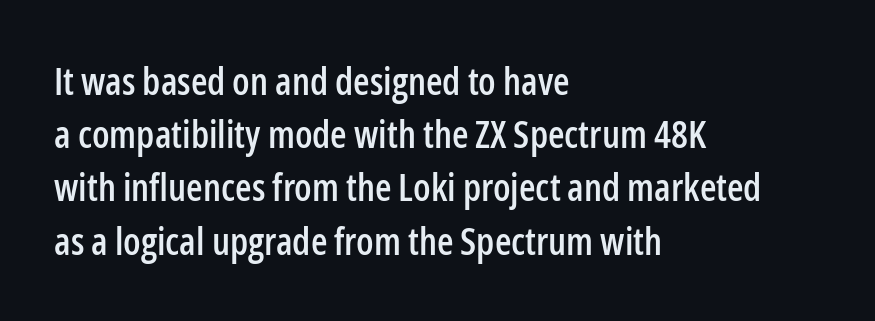
{"serif": "no", "italic": "no", "width": "condensed", "stroke_contrast": "low", "x_height": "medium", "monospaced": "no", "underline": "no", "align": "left", "line_spacing": "normal", "line_spacing_ratio": 1.4, "letter_spacing": "normal", "letter_spacing_em": 0.0, "glyph_px": 38}
